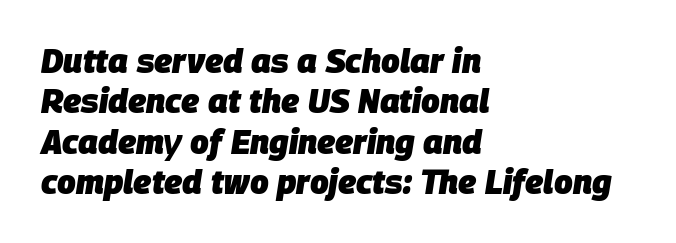
Q: Is the text bold? A: Yes.
Q: Is the text italic (slanted)? A: Yes, it leans right by about 9 degrees.
Q: Is the text underlined? A: No.
Q: How is the paragraph aligned? A: Left-aligned.
Q: Is the spacing between letters normal or unusually wide? A: Normal.
Q: Width (condensed, normal, or wide)? A: Normal.
Q: Stroke contrast? A: Low.
Q: x-height? A: Large.
Q: Monospaced? A: No.
